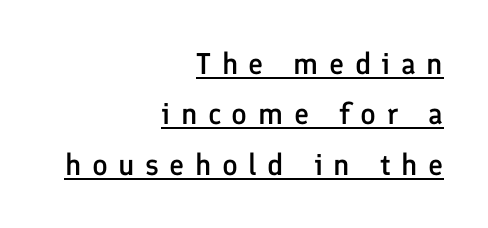
Q: Is the text bold? A: Semi-bold.
Q: Is the text italic (slanted)? A: No, it is upright.
Q: Is the typeface a serif or a sans-serif typeface? A: Sans-serif.
Q: Is the text underlined? A: Yes.
Q: How is the paragraph aligned? A: Right-aligned.
Q: Is the spacing between letters normal or unusually wide? A: Unusually wide.
Q: Is the spacing between lines tight, normal or loose? A: Normal.
Q: Width (condensed, normal, or wide)? A: Normal.
Q: Stroke contrast? A: Low.
Q: x-height? A: Medium.
Q: Monospaced? A: No.
